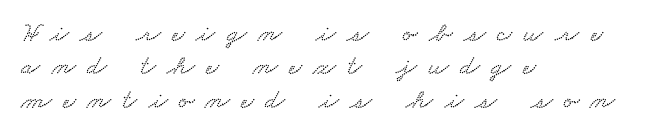
The image shows 28 px wide type; set left-aligned, line spacing 1.19x, unusually wide letter spacing (+0.41 em), not underlined; low stroke contrast and a small x-height.
